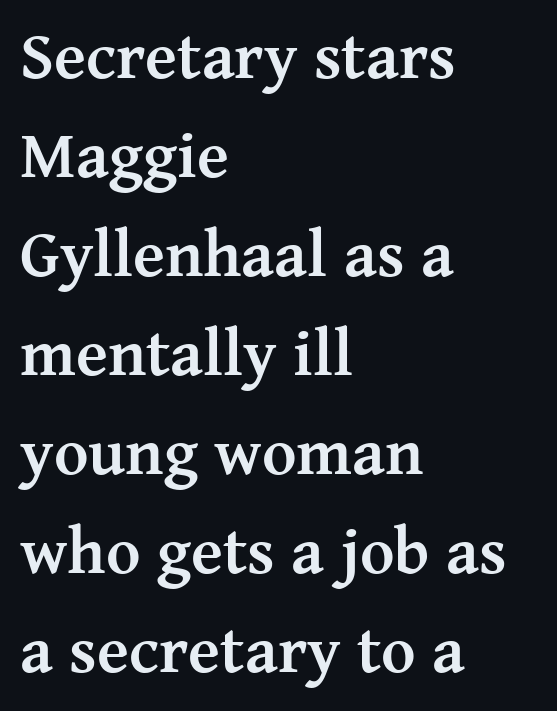
{"serif": "yes", "italic": "no", "bold": "yes", "weight": "semibold", "width": "normal", "stroke_contrast": "medium", "x_height": "medium", "monospaced": "no", "underline": "no", "align": "left", "line_spacing": "normal", "line_spacing_ratio": 1.5, "letter_spacing": "normal", "letter_spacing_em": 0.0, "glyph_px": 66}
